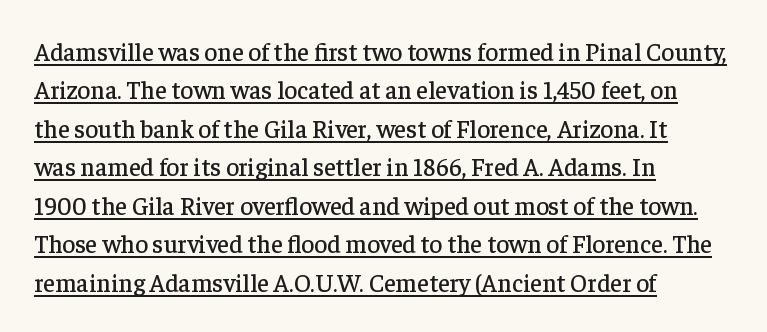
Q: Is the text italic (slanted)? A: No, it is upright.
Q: Is the text underlined? A: Yes.
Q: How is the paragraph aligned? A: Left-aligned.
Q: Is the spacing between letters normal or unusually wide? A: Normal.
Q: Is the spacing between lines tight, normal or loose? A: Normal.
